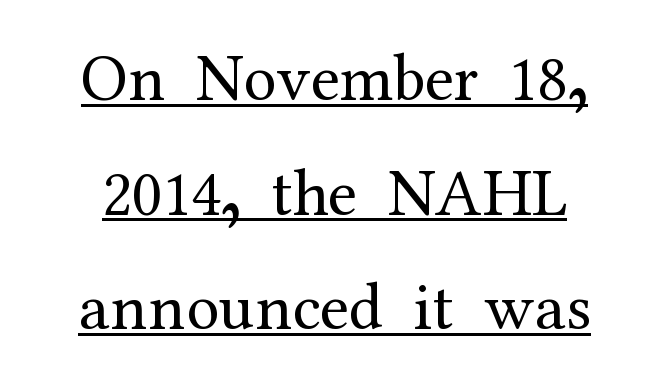
Think standard paragraph weight, or any step lighter than that. This is underlined copy, the kind a proofreader might mark for attention. Upright lettering throughout. Check where the strokes stop: tiny serifs finish them off. The lines are quadded center. Between one letter and the next there's only the usual sliver of space.
